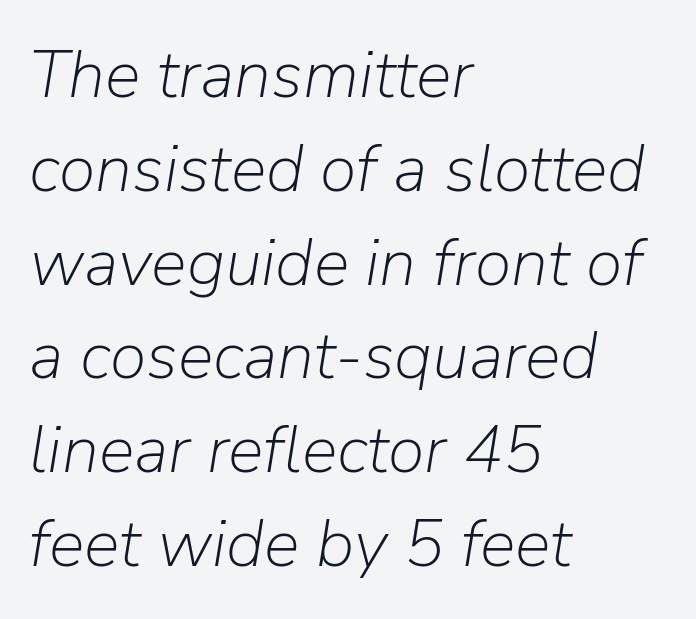
{"italic": "yes", "lean": "right", "slant_degrees": 9, "bold": "no", "weight": "light", "width": "normal", "stroke_contrast": "low", "x_height": "medium", "monospaced": "no", "underline": "no", "align": "left", "line_spacing": "normal", "line_spacing_ratio": 1.4, "letter_spacing": "normal", "letter_spacing_em": 0.0, "glyph_px": 67}
